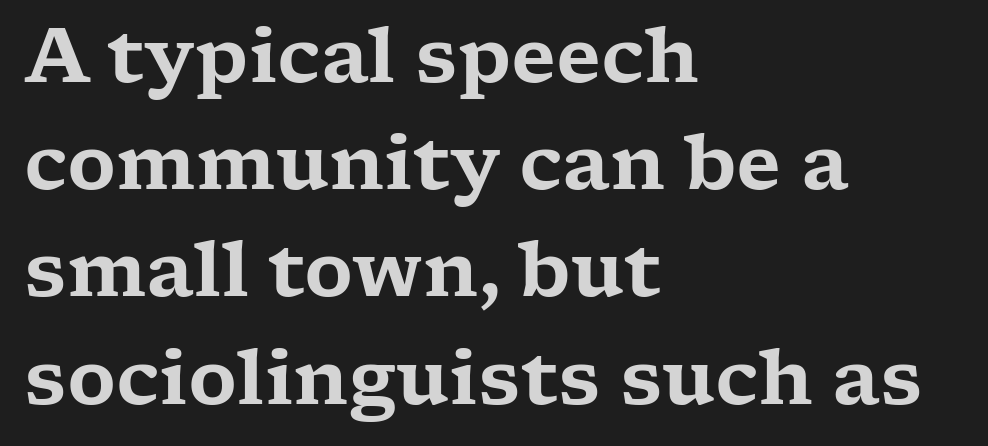
A classic flush-left, rag-right setting is used for this passage. You could not count columns in this text — the font is proportionally spaced. The strip under each line holds only bare page. Does the leading feel generous? No, just average. What kind of face is this? One with serifs.
